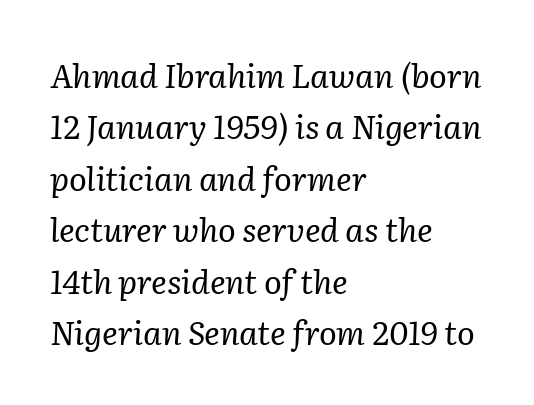
The image shows 33 px regular-weight serif type, italic (leaning right); set left-aligned, normal line spacing (1.56x), normal letter spacing, not underlined; low stroke contrast and a medium x-height.
